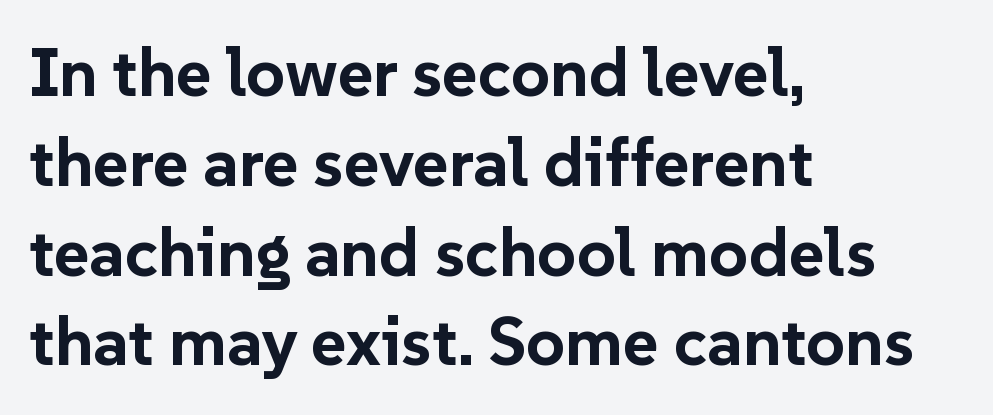
The image shows 68 px bold sans-serif type, upright; set left-aligned, normal line spacing (1.32x), normal letter spacing, not underlined; low stroke contrast and a medium x-height.
